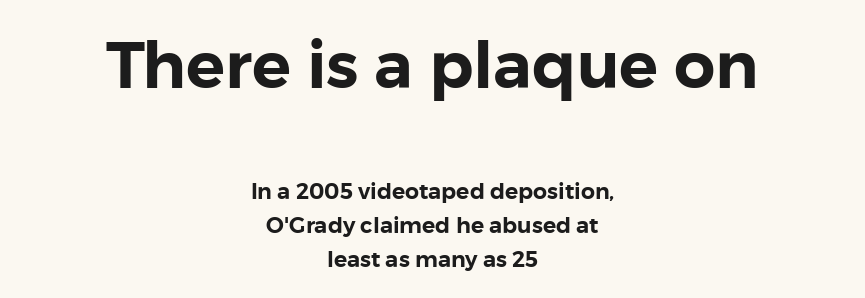
The image shows 65 px sans-serif type, upright; set centered, normal line spacing (1.55x), normal letter spacing, not underlined; the first (top) block is 2.95x larger; low stroke contrast and a medium x-height.
